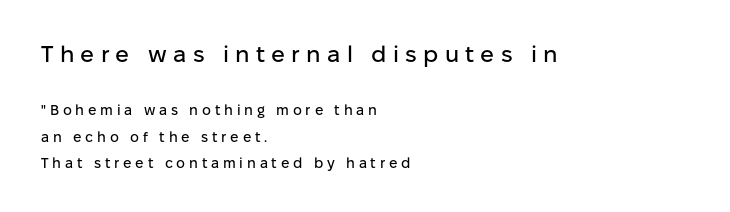
Q: Is the text italic (slanted)? A: No, it is upright.
Q: Is the text underlined? A: No.
Q: How is the paragraph aligned? A: Left-aligned.
Q: Is the spacing between letters normal or unusually wide? A: Unusually wide.
Q: Which block of text is set in a larger size, the first (top) or the second (bottom)? A: The first (top) one.
